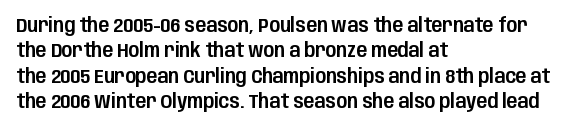
The image shows 20 px text type, upright; set left-aligned, normal line spacing (1.27x), normal letter spacing, not underlined.
